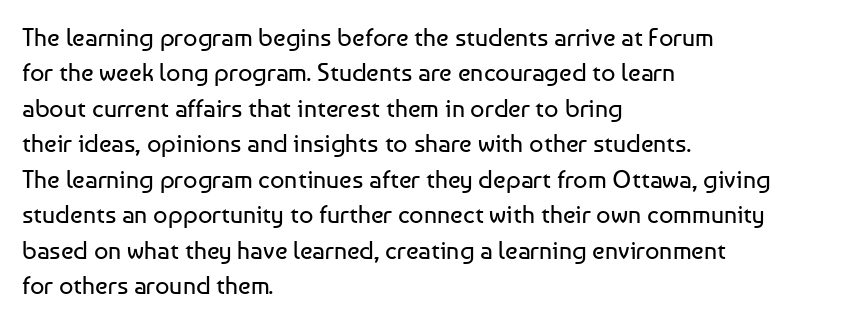
Q: Is the text bold? A: No.
Q: Is the text italic (slanted)? A: No, it is upright.
Q: Is the text underlined? A: No.
Q: How is the paragraph aligned? A: Left-aligned.
Q: Is the spacing between letters normal or unusually wide? A: Normal.
Q: Is the spacing between lines tight, normal or loose? A: Normal.
